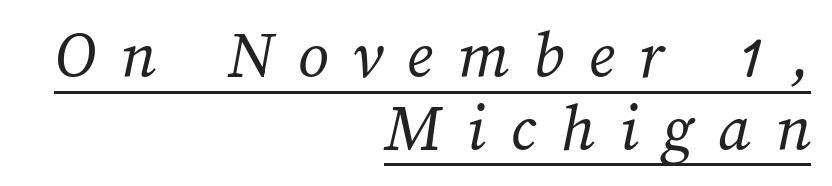
Q: Is the text bold? A: No.
Q: Is the text underlined? A: Yes.
Q: How is the paragraph aligned? A: Right-aligned.
Q: Is the spacing between letters normal or unusually wide? A: Unusually wide.
Q: Is the spacing between lines tight, normal or loose? A: Tight.
Q: Width (condensed, normal, or wide)? A: Normal.
Q: Stroke contrast? A: Medium.
Q: x-height? A: Medium.
Q: Monospaced? A: No.
